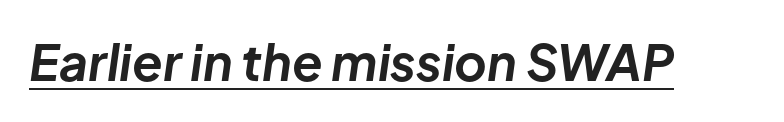
{"italic": "yes", "lean": "right", "slant_degrees": 8, "bold": "yes", "weight": "bold", "width": "normal", "stroke_contrast": "low", "x_height": "medium", "monospaced": "no", "underline": "yes", "letter_spacing": "normal", "letter_spacing_em": 0.0, "glyph_px": 50}
